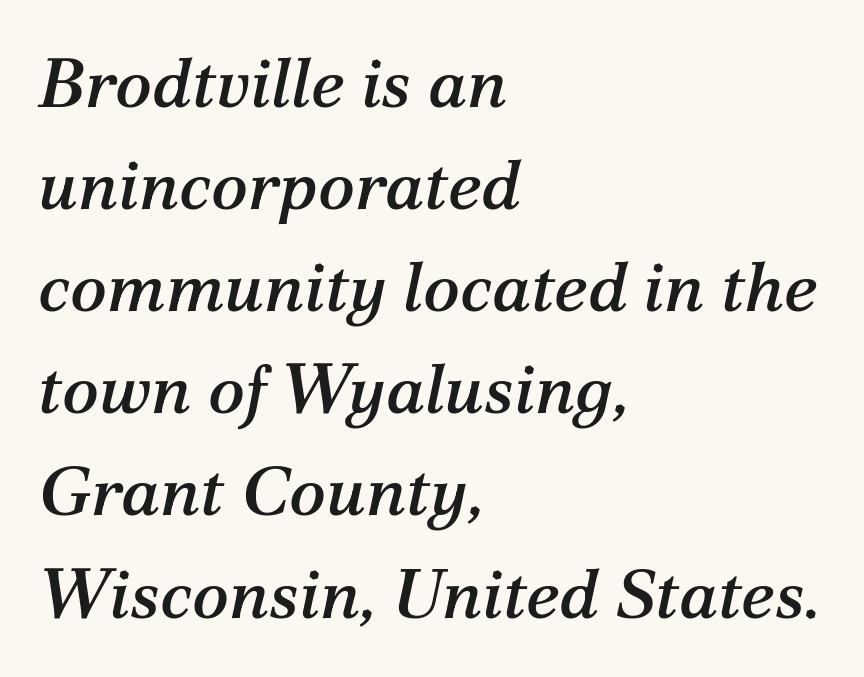
{"serif": "yes", "italic": "yes", "lean": "right", "slant_degrees": 12, "width": "normal", "stroke_contrast": "medium", "x_height": "medium", "monospaced": "no", "underline": "no", "align": "left", "line_spacing": "normal", "line_spacing_ratio": 1.48, "letter_spacing": "normal", "letter_spacing_em": 0.0, "glyph_px": 69}
